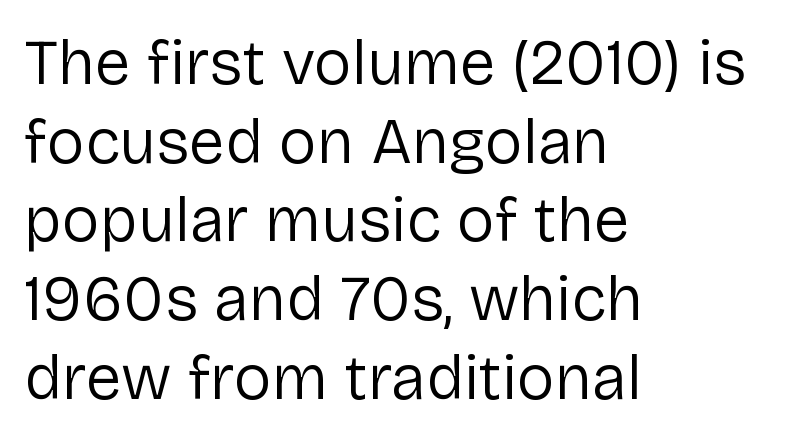
Caption: multi-line text, flush left, ragged right. There is no visible air inserted between adjacent glyphs. The space beneath each line is pristine and unruled. The font sits on the lighter half of the weight spectrum, regular included.
